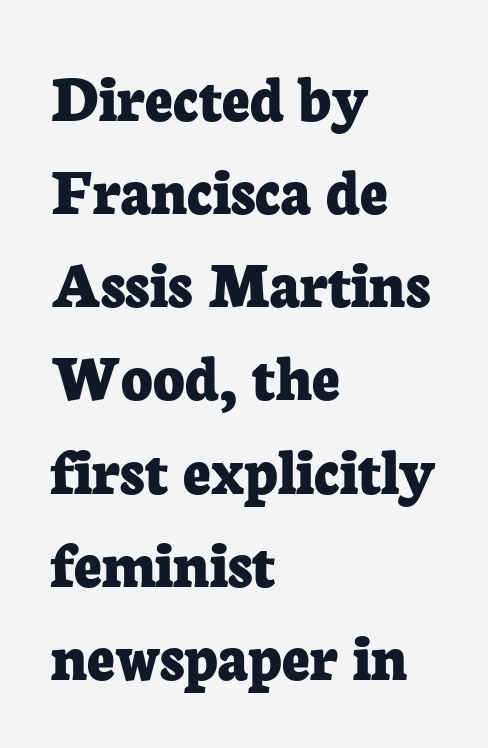
Baseline-to-baseline distance is the conventional proportion of letter height. Strong, thick strokes mark this as bold type. Each letter keeps its own natural width here, so spacing adapts to shape. Stroke terminals: seriffed.
